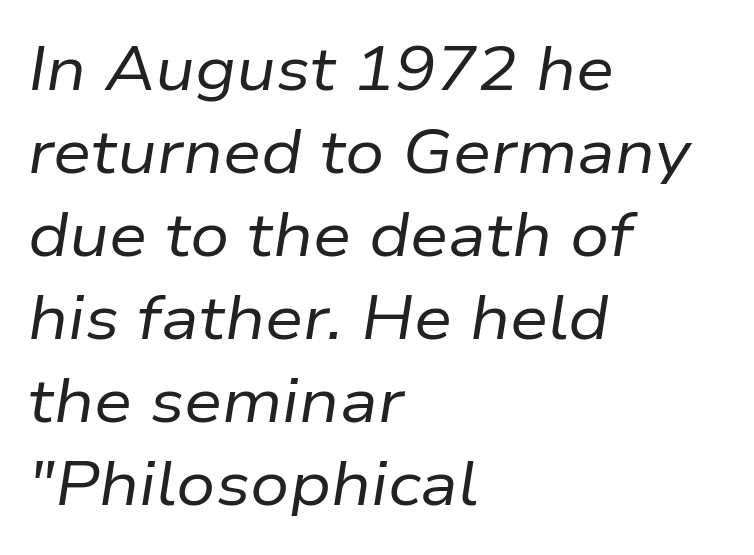
Q: Is the text bold? A: No.
Q: Is the text italic (slanted)? A: Yes, it leans right by about 9 degrees.
Q: Is the text underlined? A: No.
Q: How is the paragraph aligned? A: Left-aligned.
Q: Is the spacing between letters normal or unusually wide? A: Normal.
Q: Is the spacing between lines tight, normal or loose? A: Normal.
Q: Width (condensed, normal, or wide)? A: Normal.
Q: Stroke contrast? A: Low.
Q: x-height? A: Medium.
Q: Monospaced? A: No.
